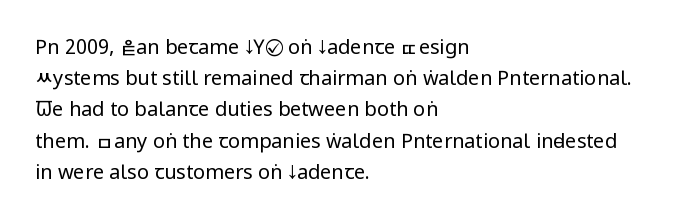
Q: Is the text bold? A: No.
Q: Is the text italic (slanted)? A: No, it is upright.
Q: Is the text underlined? A: No.
Q: How is the paragraph aligned? A: Left-aligned.
Q: Is the spacing between letters normal or unusually wide? A: Normal.
Q: Is the spacing between lines tight, normal or loose? A: Normal.
